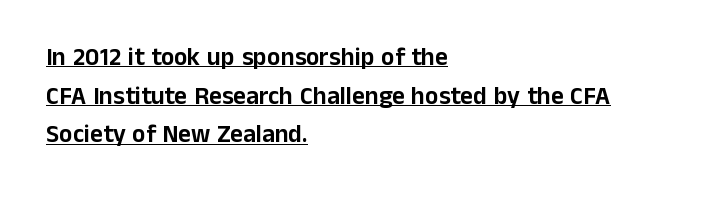
The image shows 25 px text type, upright; set left-aligned, normal line spacing (1.55x), normal letter spacing, underlined.
